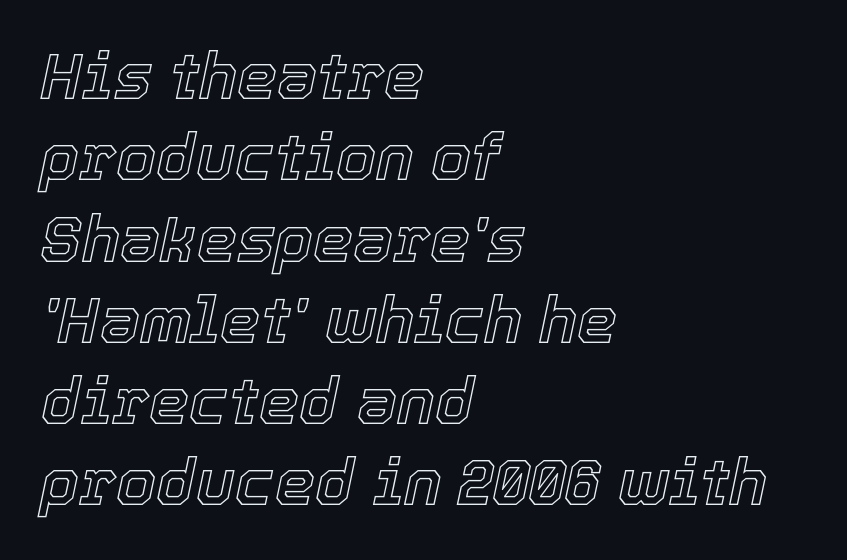
{"italic": "yes", "lean": "right", "slant_degrees": 12, "width": "normal", "x_height": "medium", "monospaced": "no", "underline": "no", "align": "left", "line_spacing": "normal", "line_spacing_ratio": 1.27, "letter_spacing": "normal", "letter_spacing_em": 0.0, "glyph_px": 64}
